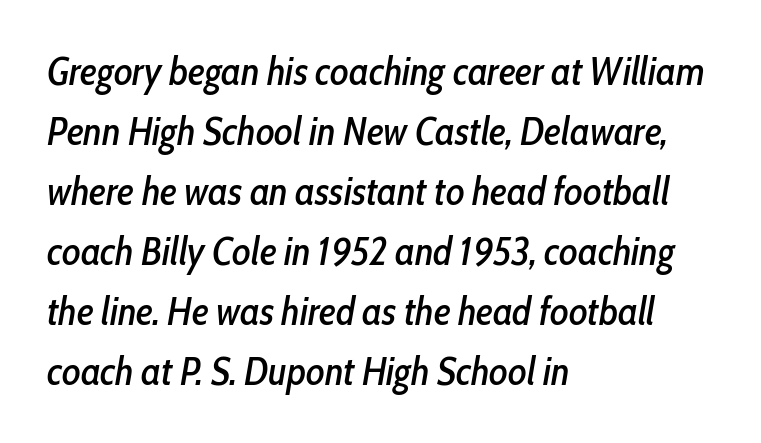
Q: Is the text italic (slanted)? A: Yes, it leans right by about 10 degrees.
Q: Is the text underlined? A: No.
Q: How is the paragraph aligned? A: Left-aligned.
Q: Is the spacing between letters normal or unusually wide? A: Normal.
Q: Is the spacing between lines tight, normal or loose? A: Normal.
Q: Width (condensed, normal, or wide)? A: Condensed.
Q: Stroke contrast? A: Low.
Q: x-height? A: Medium.
Q: Monospaced? A: No.
